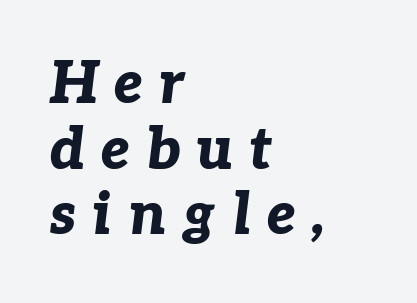
Q: Is the text bold? A: Yes.
Q: Is the text italic (slanted)? A: Yes, it leans right by about 7 degrees.
Q: Is the text underlined? A: No.
Q: How is the paragraph aligned? A: Left-aligned.
Q: Is the spacing between letters normal or unusually wide? A: Unusually wide.
Q: Is the spacing between lines tight, normal or loose? A: Tight.
Q: Width (condensed, normal, or wide)? A: Normal.
Q: Stroke contrast? A: Low.
Q: x-height? A: Medium.
Q: Monospaced? A: No.
